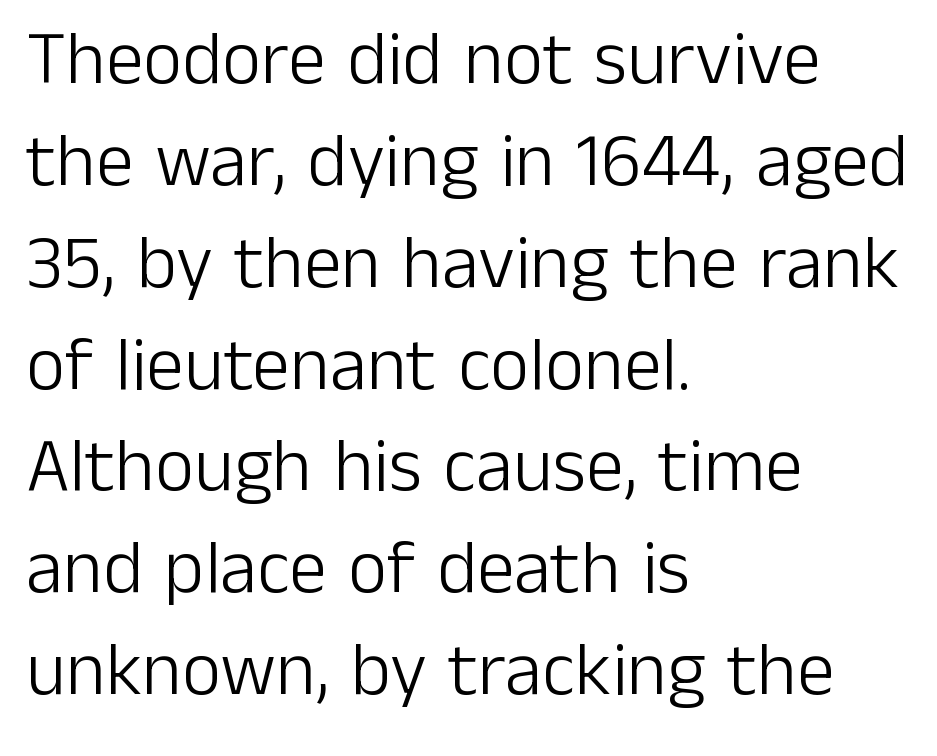
Q: Is the text bold? A: No.
Q: Is the text italic (slanted)? A: No, it is upright.
Q: Is the typeface a serif or a sans-serif typeface? A: Sans-serif.
Q: Is the text underlined? A: No.
Q: How is the paragraph aligned? A: Left-aligned.
Q: Is the spacing between letters normal or unusually wide? A: Normal.
Q: Is the spacing between lines tight, normal or loose? A: Normal.
Q: Width (condensed, normal, or wide)? A: Normal.
Q: Stroke contrast? A: Low.
Q: x-height? A: Medium.
Q: Monospaced? A: No.
